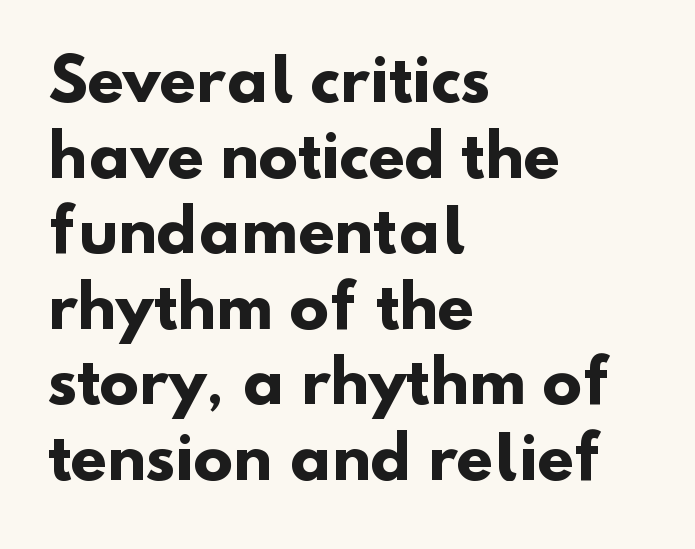
{"serif": "no", "bold": "yes", "weight": "heavy", "width": "normal", "stroke_contrast": "low", "x_height": "small", "monospaced": "no", "underline": "no", "align": "left", "line_spacing": "normal", "line_spacing_ratio": 1.28, "letter_spacing": "normal", "letter_spacing_em": 0.0, "glyph_px": 59}
